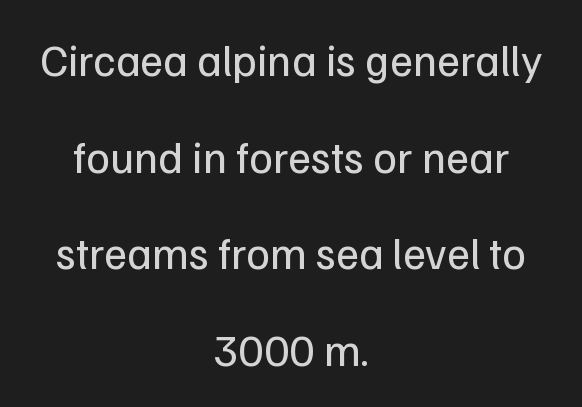
Q: Is the text bold? A: No.
Q: Is the text italic (slanted)? A: No, it is upright.
Q: Is the typeface a serif or a sans-serif typeface? A: Sans-serif.
Q: Is the text underlined? A: No.
Q: How is the paragraph aligned? A: Centered.
Q: Is the spacing between letters normal or unusually wide? A: Normal.
Q: Is the spacing between lines tight, normal or loose? A: Loose.
Q: Width (condensed, normal, or wide)? A: Normal.
Q: Stroke contrast? A: Low.
Q: x-height? A: Medium.
Q: Monospaced? A: No.
